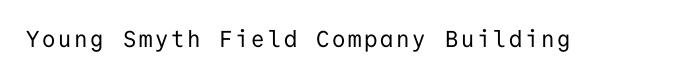
Honestly, there is no underline to notice here at all. This is roman type, the default non-slanted kind. Weight: not bold — regular or lighter.
